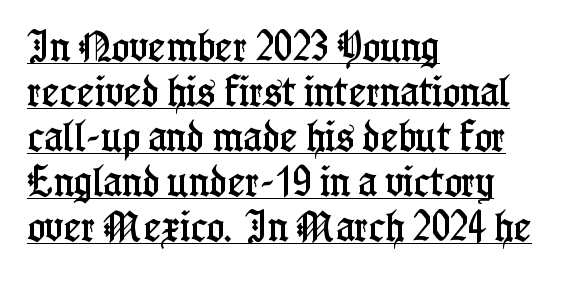
The vertical gap from one line to the next is medium. The letters stand straight up with perfectly vertical stems. The passage shown has conventional tracking throughout. Every row of glyphs begins at an identical x-position on the left. Like a heading marked for emphasis, these lines bear an underscore.
